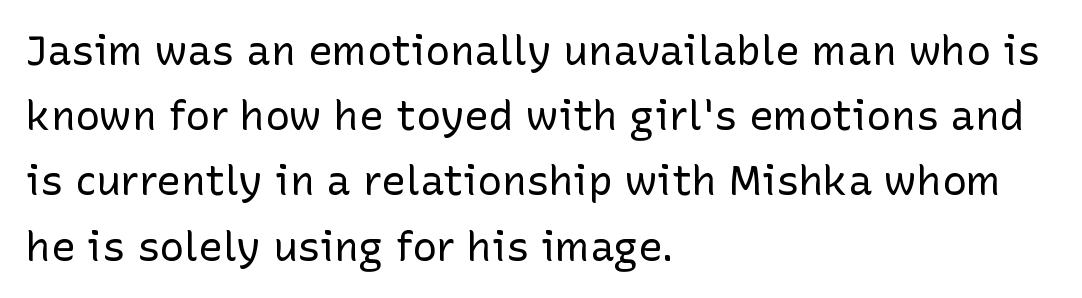
This sample uses an upright cut, with every glyph sitting square on the baseline. This sample uses plain, unmodified letter spacing. Each letter keeps its own natural width here, so spacing adapts to shape. The face used here is a sans, in the tradition of grotesques and geometrics.
